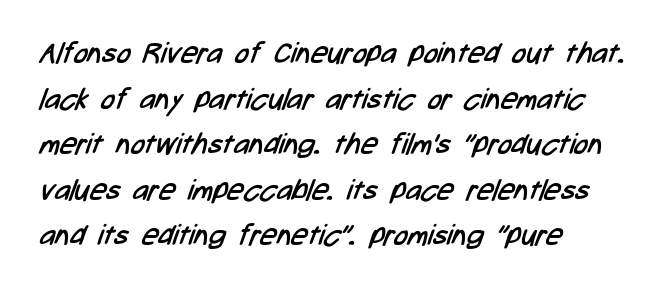
No extra tracking has been applied to these lines. Do the characters align in a grid? No, the font is proportional. Type without underlining. The characters are drawn with everyday or finer stroke widths. Casual observation: everything's shoved over to the left.
